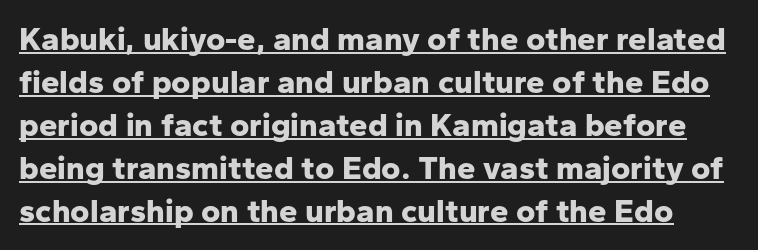
Q: Is the text bold? A: Yes.
Q: Is the text italic (slanted)? A: No, it is upright.
Q: Is the typeface a serif or a sans-serif typeface? A: Sans-serif.
Q: Is the text underlined? A: Yes.
Q: Is the spacing between letters normal or unusually wide? A: Normal.
Q: Is the spacing between lines tight, normal or loose? A: Normal.
Q: Width (condensed, normal, or wide)? A: Normal.
Q: Stroke contrast? A: Low.
Q: x-height? A: Medium.
Q: Monospaced? A: No.
